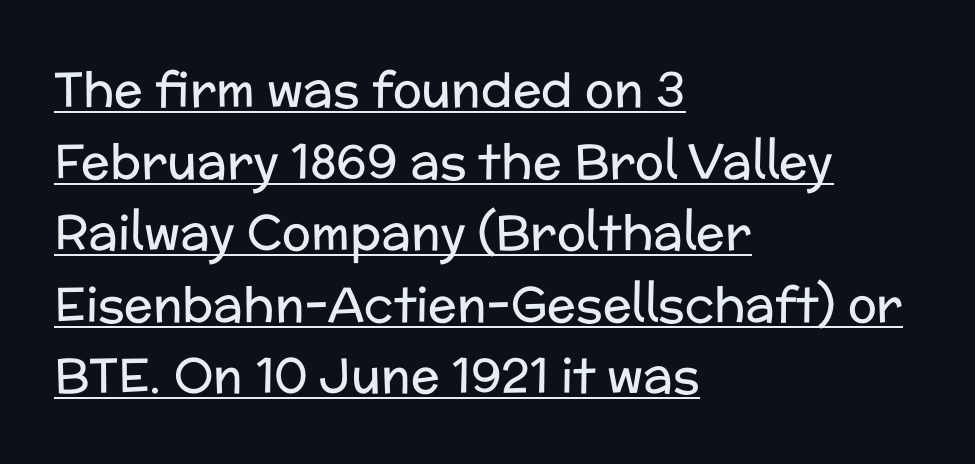
The image shows 48 px regular-weight sans-serif type, upright; set left-aligned, normal line spacing (1.49x), normal letter spacing, underlined; low stroke contrast and a medium x-height.
